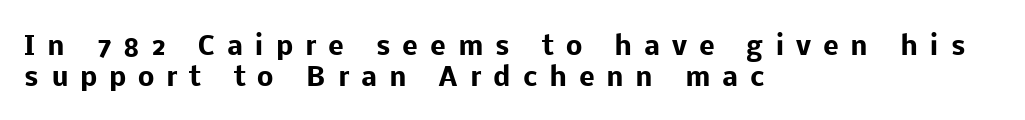
The image shows 26 px bold type, upright; set left-aligned, line spacing 1.21x, unusually wide letter spacing (+0.46 em), not underlined.
